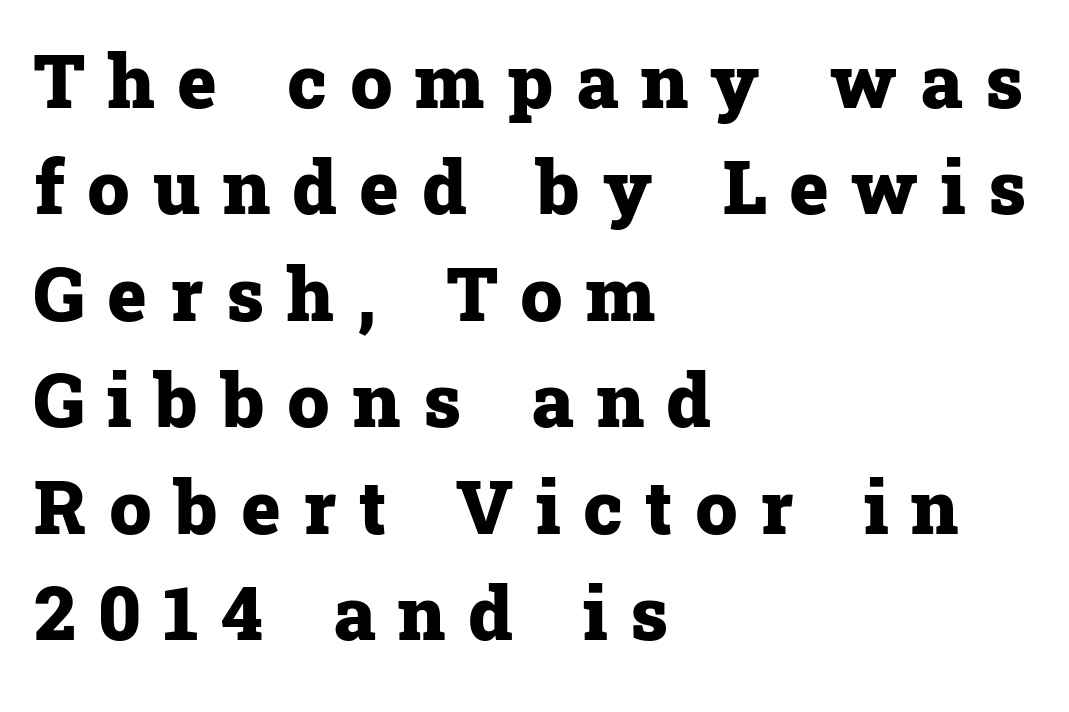
Italic? Not at all — the glyphs are vertical. Are there feet on the stems? There are — it's a serif. Left-aligned paragraph, ragged on the right. Is this a fixed-width face? No — the glyphs have proportional, varying widths.
